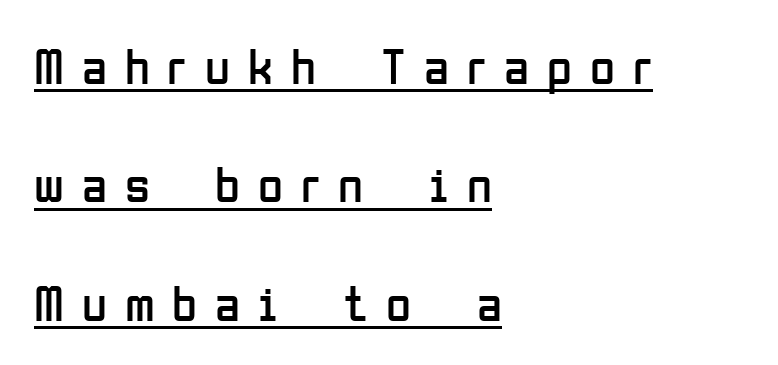
The image shows 51 px regular-weight, condensed sans-serif type, upright; set left-aligned, loose line spacing (2.32x), unusually wide letter spacing (+0.35 em), underlined; low stroke contrast and a medium x-height.
